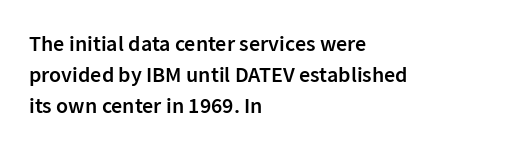
{"italic": "no", "bold": "semi", "underline": "no", "align": "left", "line_spacing": "normal", "line_spacing_ratio": 1.42, "letter_spacing": "normal", "letter_spacing_em": 0.0, "glyph_px": 22}
